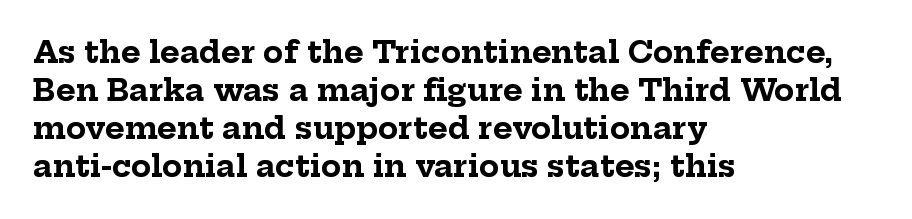
The image shows 30 px bold serif type, upright; set left-aligned, normal line spacing (1.27x), normal letter spacing, not underlined; low stroke contrast and a medium x-height.
